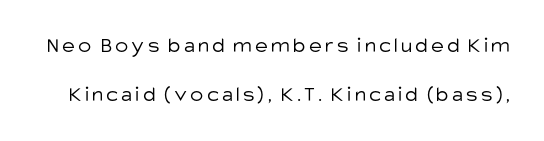
Q: Is the text bold? A: No.
Q: Is the text italic (slanted)? A: No, it is upright.
Q: Is the text underlined? A: No.
Q: Is the spacing between lines tight, normal or loose? A: Loose.
